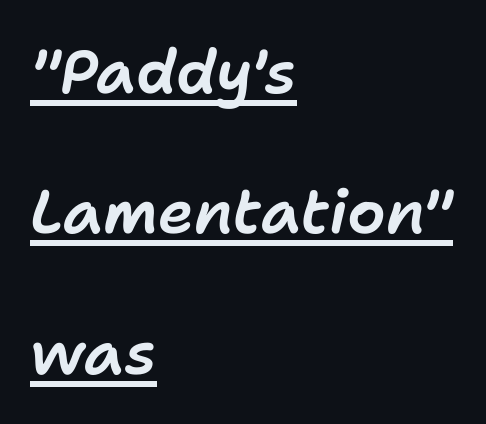
The image shows 61 px text type, italic (leaning right); set left-aligned, loose line spacing (2.3x), normal letter spacing, underlined; low stroke contrast and a medium x-height.
